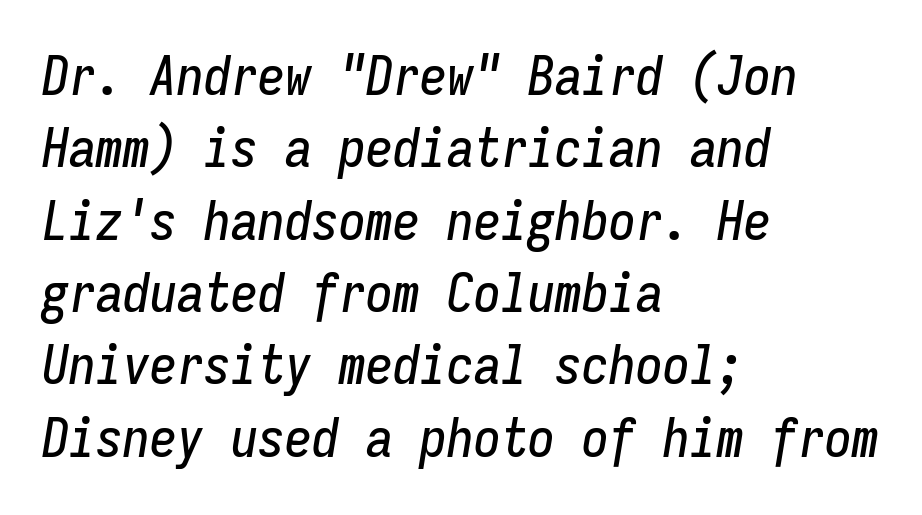
{"italic": "yes", "lean": "right", "slant_degrees": 9, "width": "condensed", "stroke_contrast": "low", "x_height": "medium", "monospaced": "yes", "underline": "no", "align": "left", "line_spacing": "normal", "line_spacing_ratio": 1.34, "letter_spacing": "normal", "letter_spacing_em": 0.0, "glyph_px": 54}
